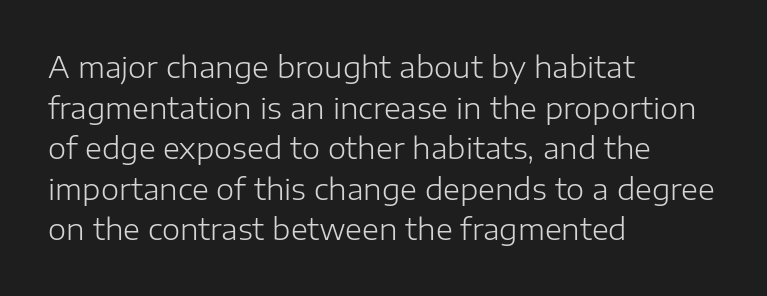
Q: Is the text bold? A: No.
Q: Is the text italic (slanted)? A: No, it is upright.
Q: Is the typeface a serif or a sans-serif typeface? A: Sans-serif.
Q: Is the text underlined? A: No.
Q: How is the paragraph aligned? A: Left-aligned.
Q: Is the spacing between letters normal or unusually wide? A: Normal.
Q: Is the spacing between lines tight, normal or loose? A: Normal.
Q: Width (condensed, normal, or wide)? A: Normal.
Q: Stroke contrast? A: Low.
Q: x-height? A: Medium.
Q: Monospaced? A: No.
